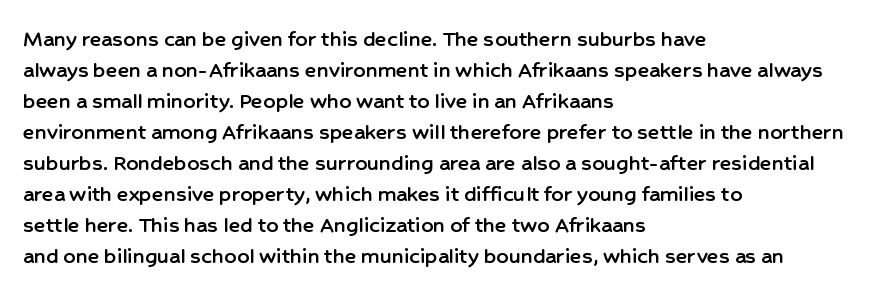
The rag falls on the right side of this text block. How would I describe the line gaps? Plain and ordinary. Ordinary non-slanted type is in use. The gaps between neighbouring characters are ordinary and unremarkable.
